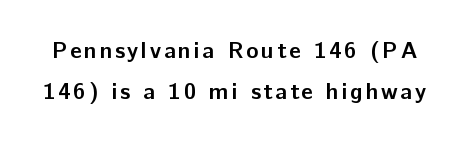
Q: Is the text bold? A: Yes.
Q: Is the text italic (slanted)? A: No, it is upright.
Q: Is the text underlined? A: No.
